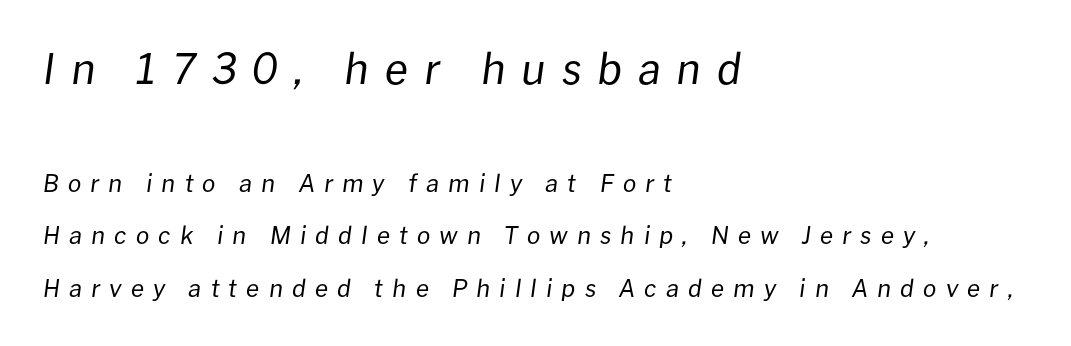
{"italic": "yes", "lean": "right", "slant_degrees": 8, "bold": "no", "weight": "regular", "width": "normal", "stroke_contrast": "low", "x_height": "medium", "monospaced": "no", "underline": "no", "align": "left", "line_spacing": "loose", "line_spacing_ratio": 2.18, "letter_spacing": "wide", "letter_spacing_em": 0.38, "larger_block": "first", "size_ratio": 1.75, "glyph_px": 42}
